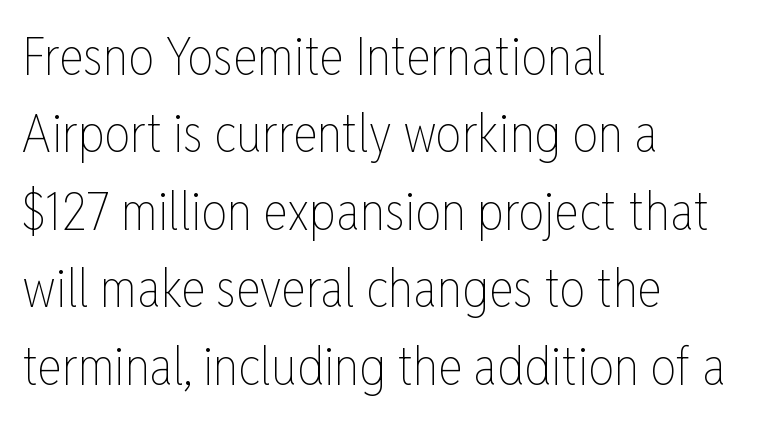
The image shows 52 px thin, condensed type, upright; set left-aligned, normal line spacing (1.49x), normal letter spacing, not underlined; low stroke contrast and a medium x-height.
